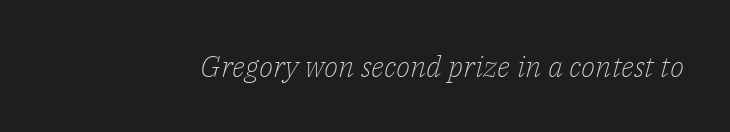
{"serif": "yes", "italic": "yes", "lean": "right", "slant_degrees": 14, "bold": "no", "weight": "light", "width": "normal", "stroke_contrast": "low", "x_height": "medium", "monospaced": "no", "underline": "no", "letter_spacing": "normal", "letter_spacing_em": 0.0, "glyph_px": 30}
